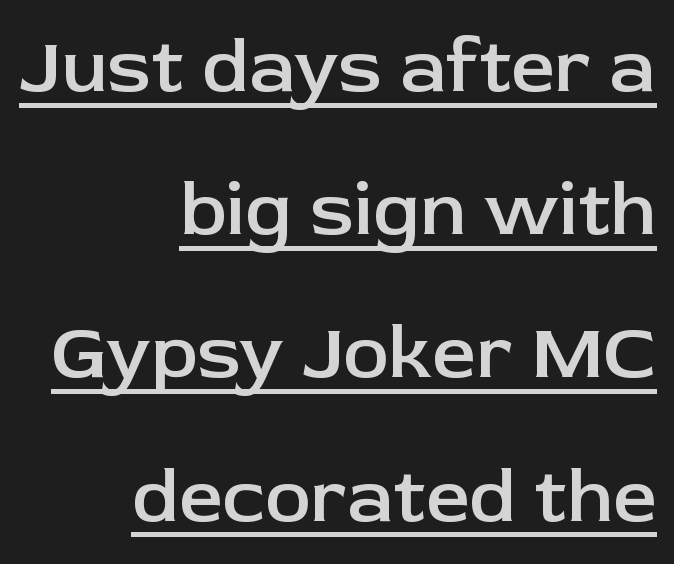
Q: Is the text bold? A: Semi-bold.
Q: Is the text italic (slanted)? A: No, it is upright.
Q: Is the typeface a serif or a sans-serif typeface? A: Sans-serif.
Q: Is the text underlined? A: Yes.
Q: How is the paragraph aligned? A: Right-aligned.
Q: Is the spacing between letters normal or unusually wide? A: Normal.
Q: Width (condensed, normal, or wide)? A: Normal.
Q: Stroke contrast? A: Low.
Q: x-height? A: Medium.
Q: Monospaced? A: No.
